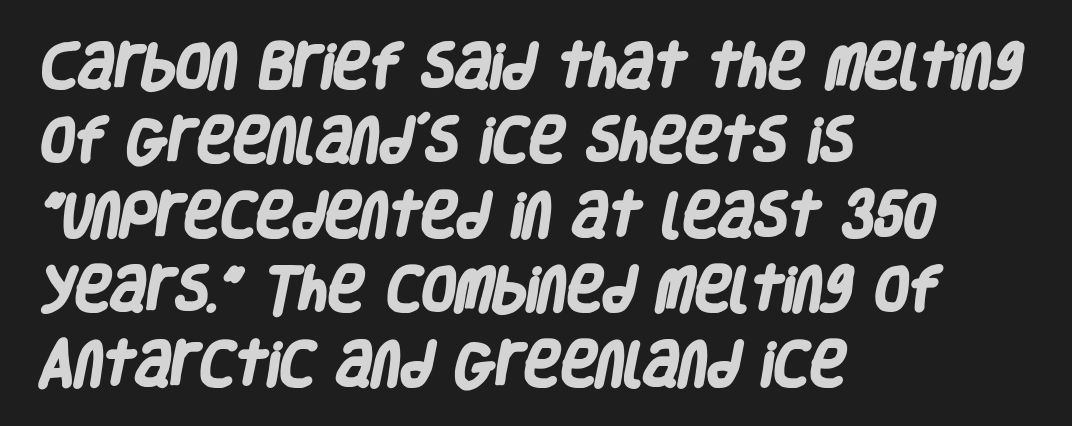
Q: Is the text bold? A: Yes.
Q: Is the typeface a serif or a sans-serif typeface? A: Sans-serif.
Q: Is the text underlined? A: No.
Q: How is the paragraph aligned? A: Left-aligned.
Q: Is the spacing between letters normal or unusually wide? A: Normal.
Q: Is the spacing between lines tight, normal or loose? A: Normal.
Q: Width (condensed, normal, or wide)? A: Condensed.
Q: Stroke contrast? A: Low.
Q: x-height? A: Large.
Q: Monospaced? A: No.
